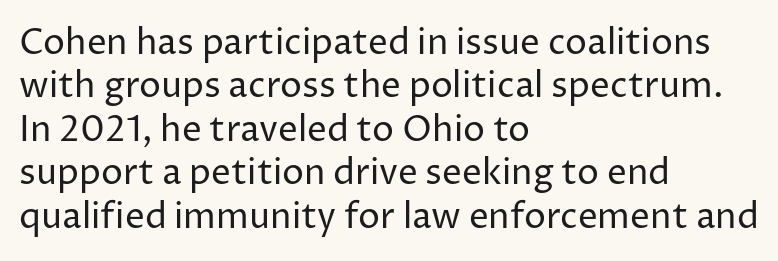
The line texture is even and compact thanks to regular tracking. Notice how the stems are strictly vertical — no italics here. Note: no serifs on the glyphs. Spacing verdict: proportional, widths tailored to each character. Has an underline been added? It has not. The text block is weighted toward the left margin, trailing off unevenly rightward.
